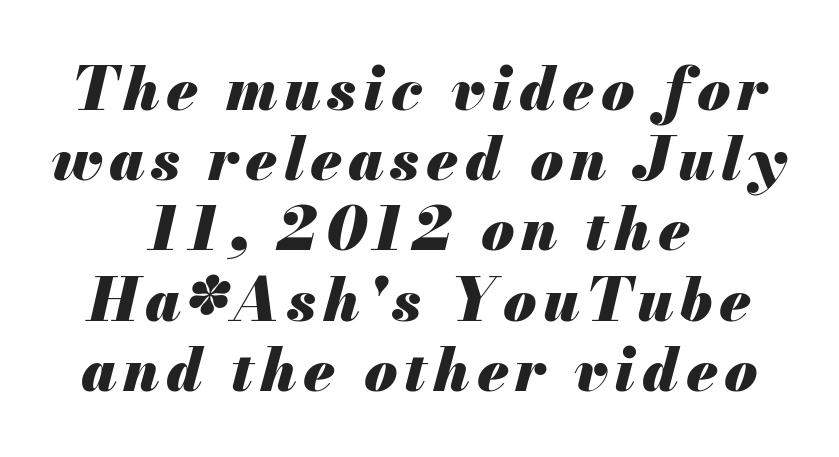
{"italic": "yes", "lean": "right", "slant_degrees": 13, "bold": "yes", "weight": "heavy", "width": "normal", "stroke_contrast": "medium", "x_height": "small", "monospaced": "no", "underline": "no", "align": "center", "line_spacing_ratio": 1.17, "glyph_px": 60}
